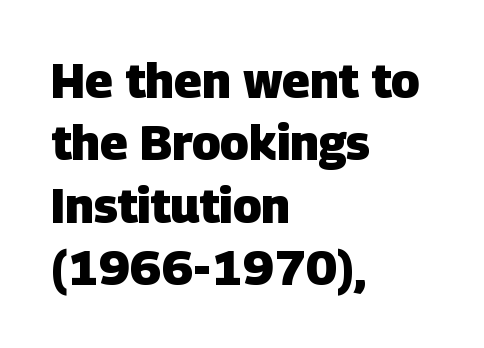
The image shows 48 px heavy sans-serif type; set left-aligned, normal line spacing (1.3x), normal letter spacing, not underlined; low stroke contrast and a large x-height.
